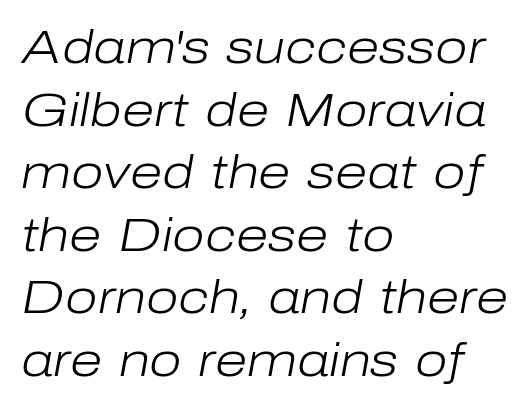
This rendering leaves character spacing at its baseline value. These lines are rendered in a variable-pitch font. The strokes carry an ordinary text weight at most. Regular leading. Underline: absent. The text block is weighted toward the left margin, trailing off unevenly rightward.
